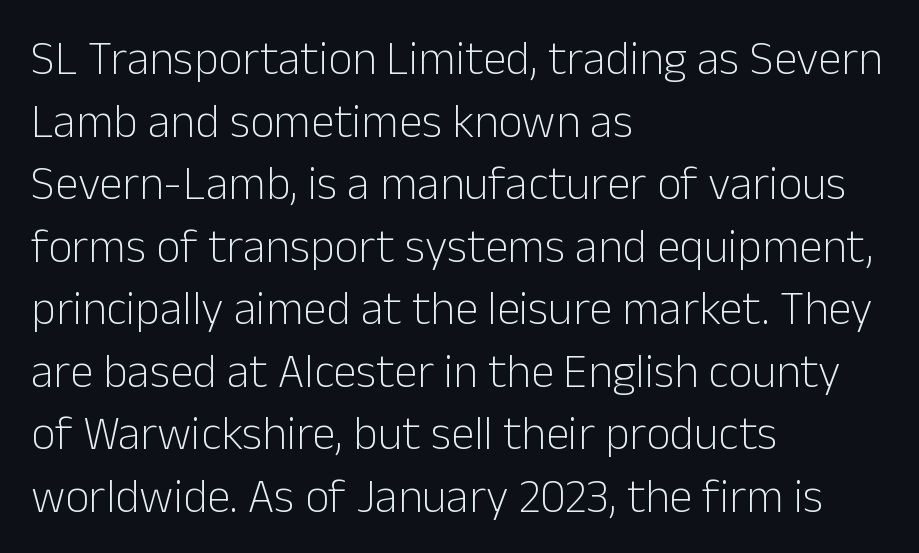
{"serif": "no", "italic": "no", "bold": "no", "weight": "light", "width": "normal", "stroke_contrast": "low", "x_height": "medium", "monospaced": "no", "underline": "no", "align": "left", "line_spacing": "normal", "line_spacing_ratio": 1.33, "letter_spacing": "normal", "letter_spacing_em": 0.0, "glyph_px": 47}
